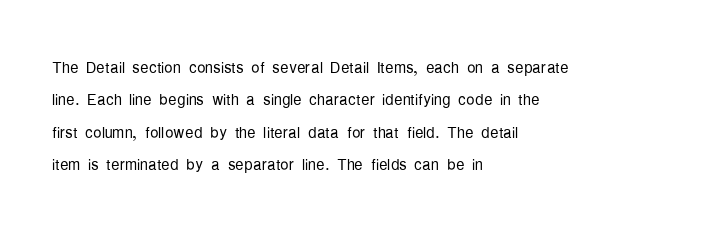
The image shows 21 px text type, upright; set left-aligned, normal line spacing (1.54x), normal letter spacing, not underlined.
